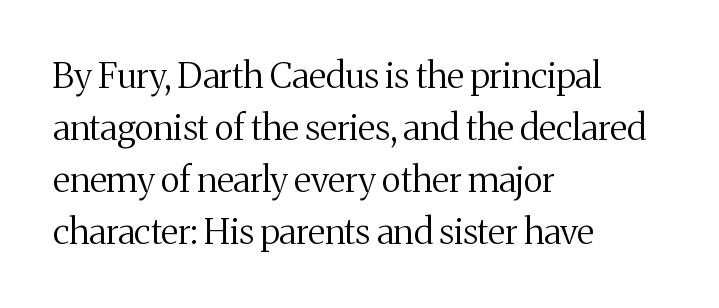
The image shows 35 px regular-weight serif type, upright; set left-aligned, normal line spacing (1.49x), normal letter spacing, not underlined; medium stroke contrast and a medium x-height.
